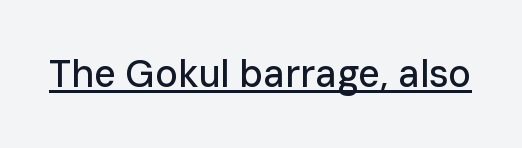
How are the letters spaced? Ordinarily, with no added tracking. Serif or sans? Sans — the stroke terminals are bare. A rule runs beneath these lines of type. Character widths vary here, with narrow letters taking less room than wide ones.
